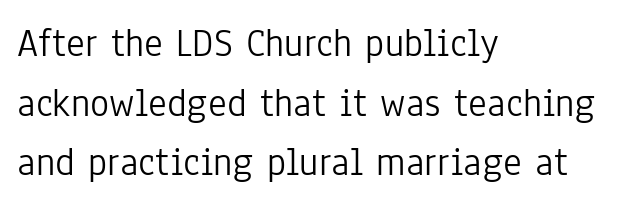
{"serif": "no", "italic": "no", "bold": "no", "weight": "light", "width": "condensed", "stroke_contrast": "low", "x_height": "medium", "monospaced": "no", "underline": "no", "align": "left", "line_spacing": "normal", "line_spacing_ratio": 1.49, "letter_spacing": "normal", "letter_spacing_em": 0.0, "glyph_px": 40}
